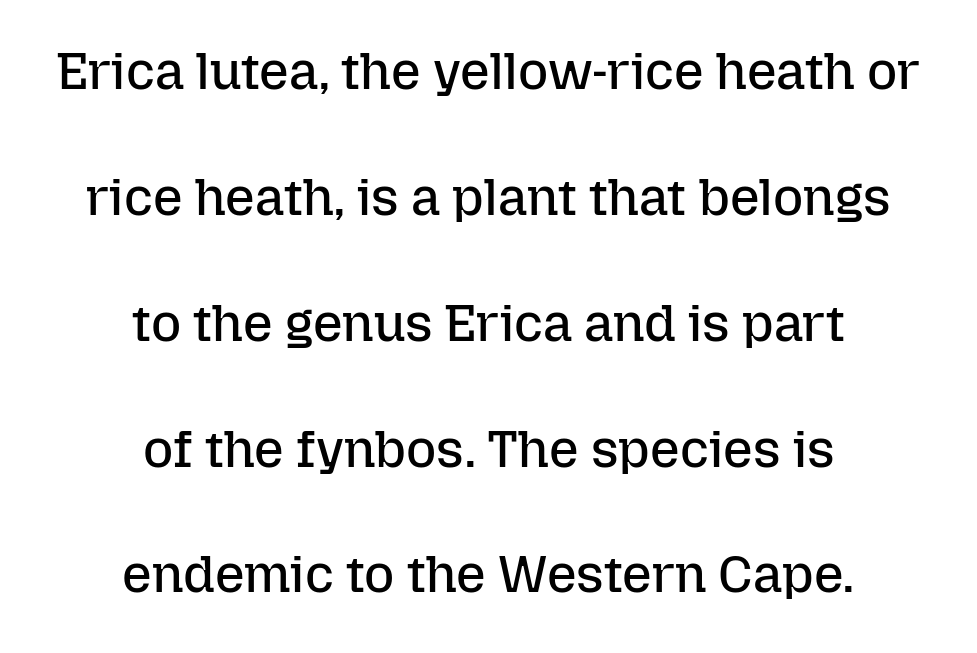
{"italic": "no", "bold": "no", "weight": "regular", "width": "normal", "stroke_contrast": "low", "x_height": "medium", "monospaced": "no", "underline": "no", "align": "center", "line_spacing": "loose", "line_spacing_ratio": 2.42, "letter_spacing": "normal", "letter_spacing_em": 0.0, "glyph_px": 52}
